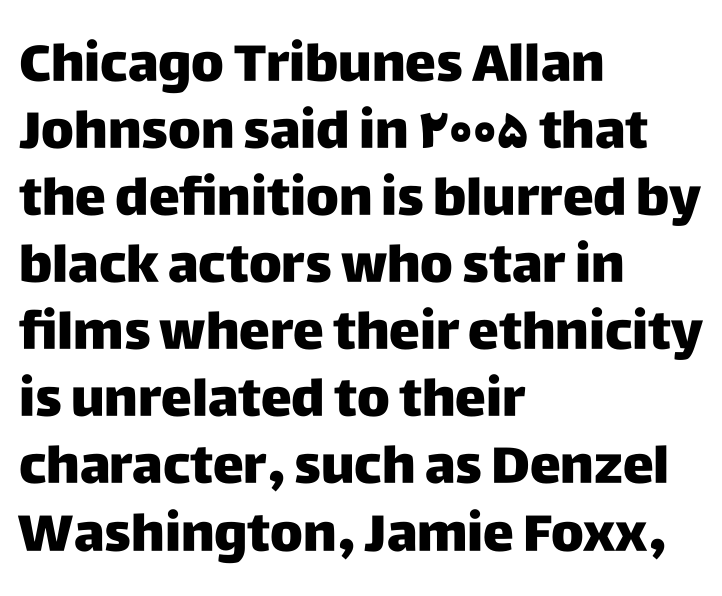
Nobody touched the tracking dial on this one. Glance below the letters and you will spot only blank space. A typesetter would label this face a sans. Regarding leading, the lines here are spaced in the standard way.
